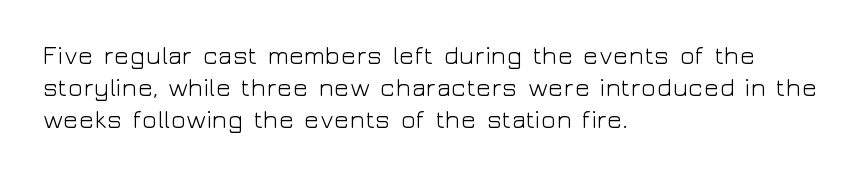
The image shows 25 px text type, upright; set left-aligned, normal line spacing (1.28x), normal letter spacing, not underlined.
